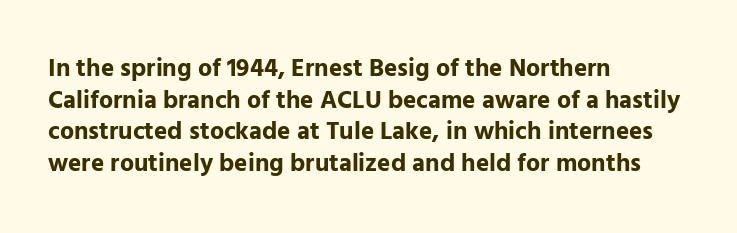
{"italic": "no", "bold": "yes", "underline": "no", "align": "left", "line_spacing": "normal", "line_spacing_ratio": 1.27, "letter_spacing": "normal", "letter_spacing_em": 0.0, "glyph_px": 25}
